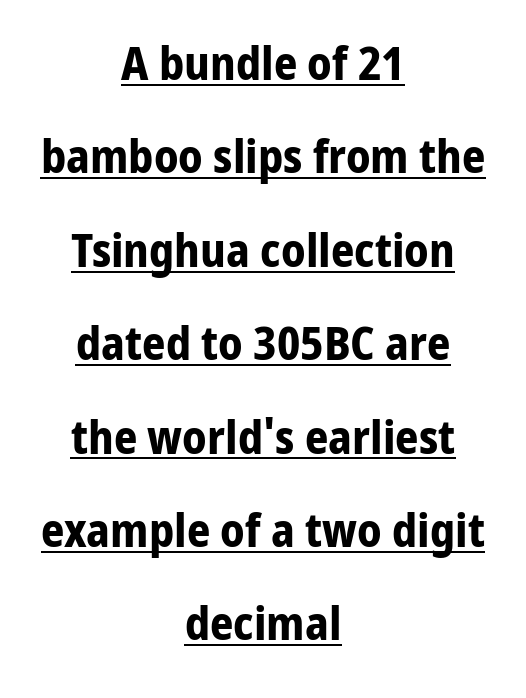
In terms of letterform style, serifs are entirely absent. Posture: vertical. In terms of weight, the rendering is a true, heavy bold. These lines are centered, leaving both edges ragged. These lines are rendered in a variable-pitch font. Students, observe the line beneath the letters — that is underlining.
